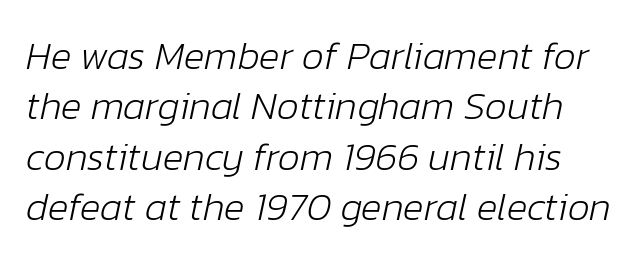
{"italic": "yes", "lean": "right", "slant_degrees": 12, "bold": "no", "weight": "light", "width": "normal", "stroke_contrast": "low", "x_height": "medium", "monospaced": "no", "underline": "no", "line_spacing": "normal", "line_spacing_ratio": 1.29, "letter_spacing": "normal", "letter_spacing_em": 0.0, "glyph_px": 39}
